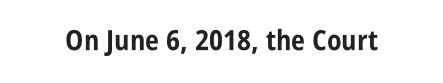
Q: Is the text bold? A: Yes.
Q: Is the text italic (slanted)? A: No, it is upright.
Q: Is the typeface a serif or a sans-serif typeface? A: Sans-serif.
Q: Is the text underlined? A: No.
Q: Is the spacing between letters normal or unusually wide? A: Normal.
Q: Width (condensed, normal, or wide)? A: Condensed.
Q: Stroke contrast? A: Low.
Q: x-height? A: Large.
Q: Monospaced? A: No.
